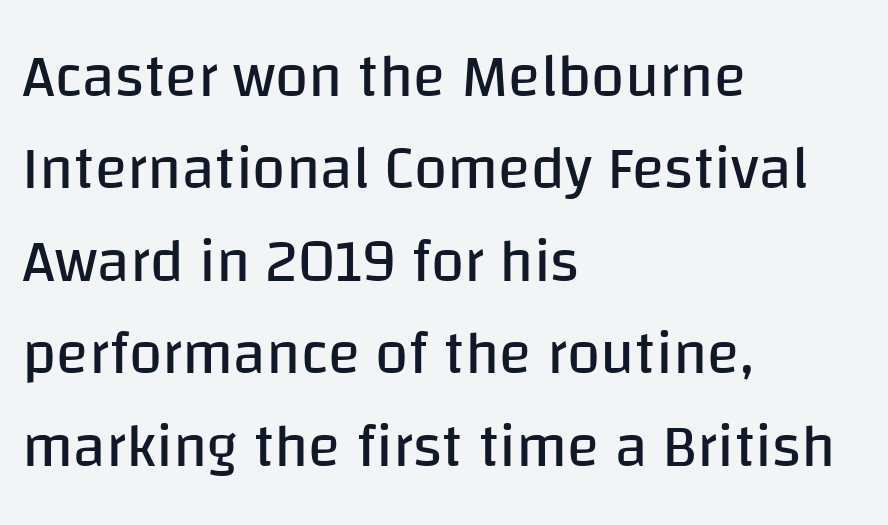
{"serif": "no", "italic": "no", "bold": "no", "weight": "regular", "width": "normal", "stroke_contrast": "low", "x_height": "large", "monospaced": "no", "underline": "no", "align": "left", "line_spacing": "normal", "line_spacing_ratio": 1.54, "letter_spacing": "normal", "letter_spacing_em": 0.0, "glyph_px": 60}
